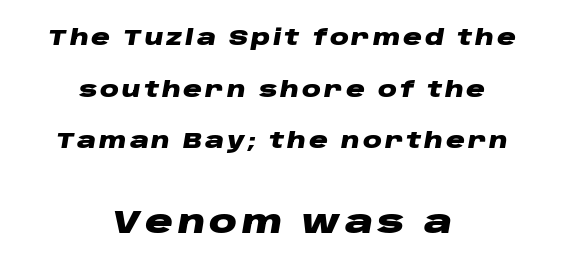
{"italic": "yes", "lean": "right", "slant_degrees": 10, "bold": "yes", "weight": "heavy", "width": "wide", "stroke_contrast": "low", "x_height": "large", "monospaced": "no", "underline": "no", "align": "center", "line_spacing": "loose", "line_spacing_ratio": 2.46, "larger_block": "second", "size_ratio": 1.48, "glyph_px": 31}
